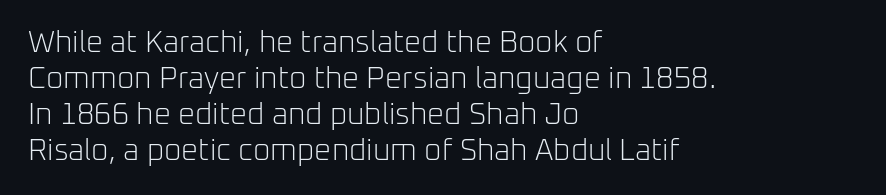
The image shows 30 px light sans-serif type, upright; set left-aligned, line spacing 1.2x, normal letter spacing, not underlined; low stroke contrast and a medium x-height.
